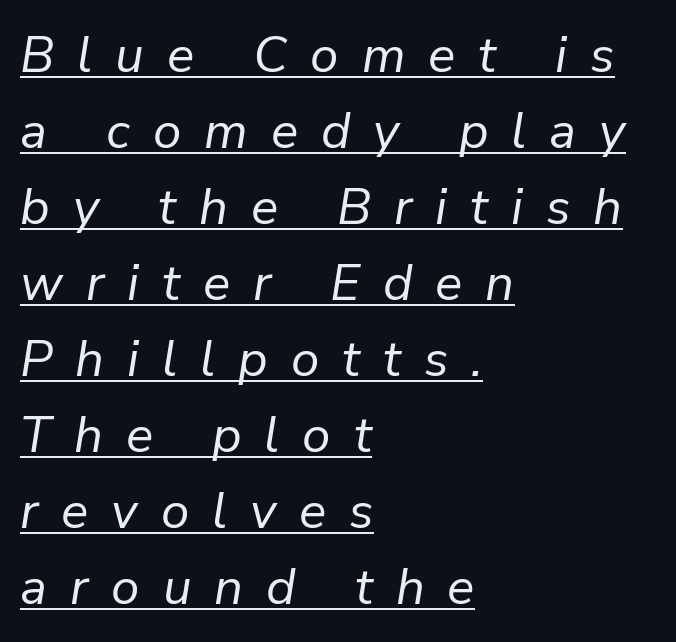
The image shows 51 px regular-weight type, italic (leaning right); set left-aligned, normal line spacing (1.49x), unusually wide letter spacing (+0.45 em), underlined; low stroke contrast and a medium x-height.
